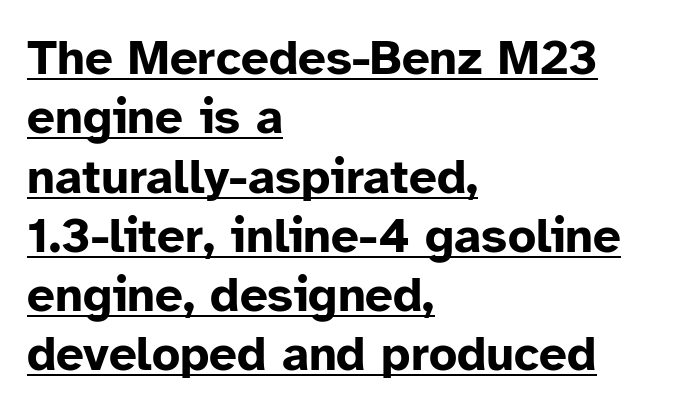
{"serif": "no", "italic": "no", "bold": "yes", "weight": "bold", "width": "normal", "stroke_contrast": "low", "x_height": "medium", "monospaced": "no", "underline": "yes", "align": "left", "line_spacing_ratio": 1.21, "letter_spacing": "normal", "letter_spacing_em": 0.0, "glyph_px": 49}
